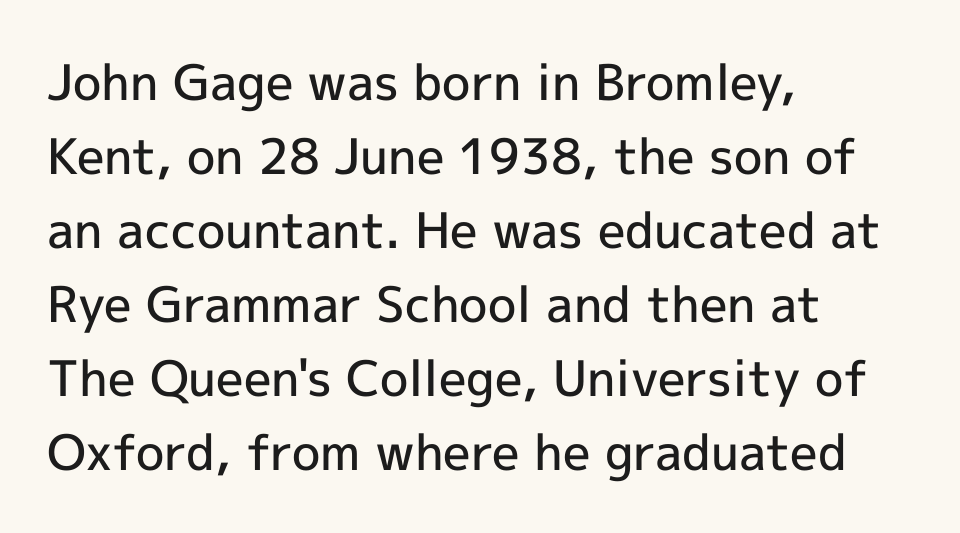
{"serif": "no", "italic": "no", "bold": "semi", "weight": "semibold", "width": "normal", "x_height": "medium", "monospaced": "no", "underline": "no", "align": "left", "line_spacing": "normal", "line_spacing_ratio": 1.51, "letter_spacing": "normal", "letter_spacing_em": 0.0, "glyph_px": 49}
